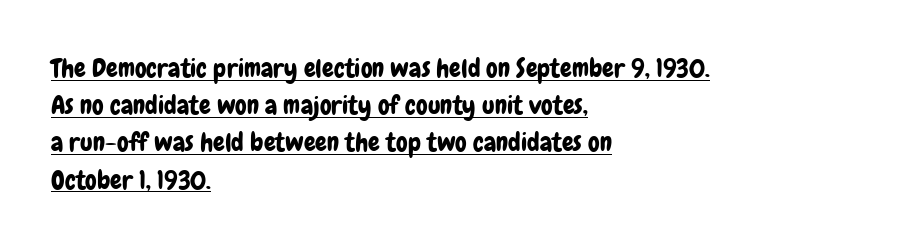
Q: Is the text italic (slanted)? A: No, it is upright.
Q: Is the text underlined? A: Yes.
Q: How is the paragraph aligned? A: Left-aligned.
Q: Is the spacing between letters normal or unusually wide? A: Normal.
Q: Is the spacing between lines tight, normal or loose? A: Normal.
